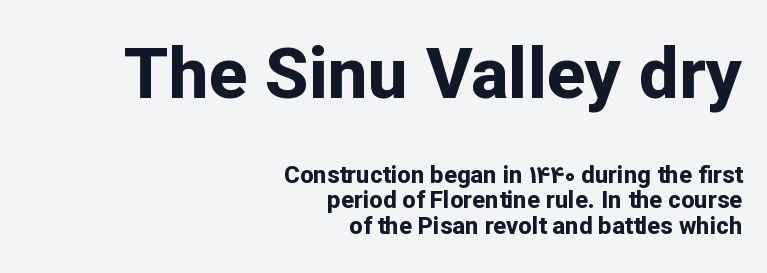
The image shows 71 px bold sans-serif type, upright; set right-aligned, tight line spacing (1.07x), normal letter spacing, not underlined; the first (top) block is 2.96x larger; low stroke contrast and a medium x-height.
